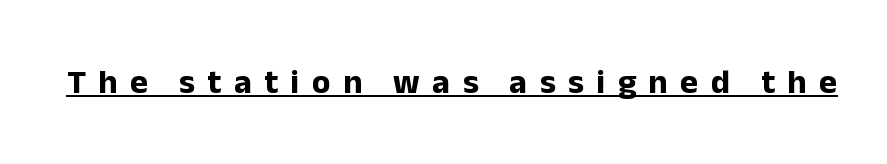
A typesetter would call this heavily tracked-out type. Unlike a traditional serif, this face leaves its strokes unadorned. These lines carry a lot of weight — the face is fully bold. The face used here appears with an underline applied. Character widths vary here, with narrow letters taking less room than wide ones. It's the straight-up-and-down kind of type.
